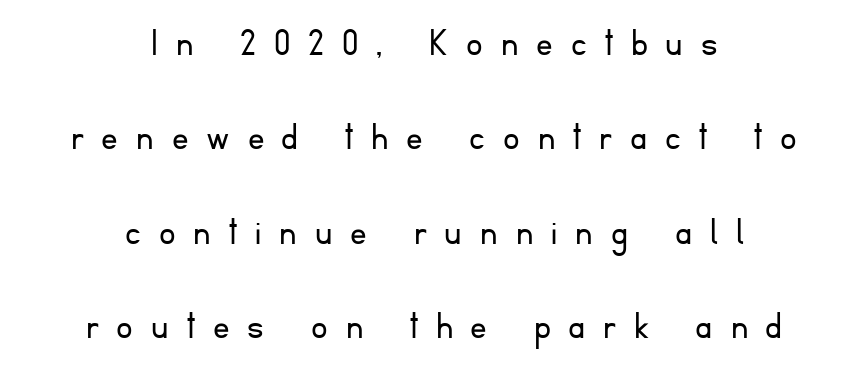
Q: Is the text bold? A: No.
Q: Is the text italic (slanted)? A: No, it is upright.
Q: Is the typeface a serif or a sans-serif typeface? A: Sans-serif.
Q: Is the text underlined? A: No.
Q: How is the paragraph aligned? A: Centered.
Q: Is the spacing between letters normal or unusually wide? A: Unusually wide.
Q: Is the spacing between lines tight, normal or loose? A: Loose.
Q: Width (condensed, normal, or wide)? A: Normal.
Q: Stroke contrast? A: Low.
Q: x-height? A: Small.
Q: Monospaced? A: No.
